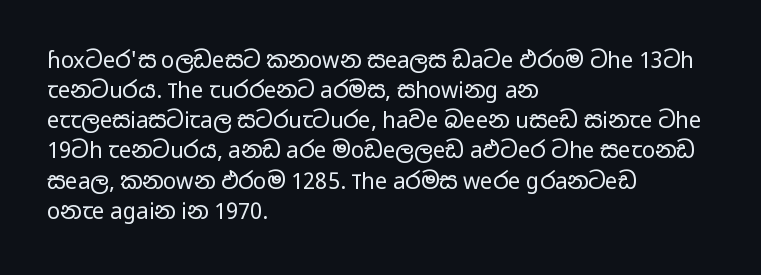
The image shows 22 px text type, upright; set left-aligned, normal line spacing (1.37x), normal letter spacing, not underlined.
